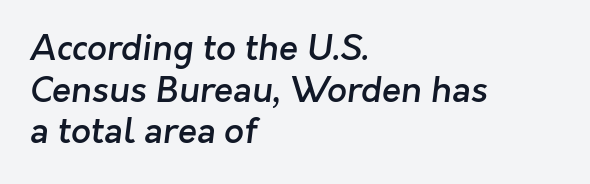
Varying glyph widths throughout — classic text-font behaviour. Check the space under the baseline: it is left empty. No feet cap the strokes, marking this as sans-serif type. Which margin do the lines hug? The left one — the right edge is uneven.
